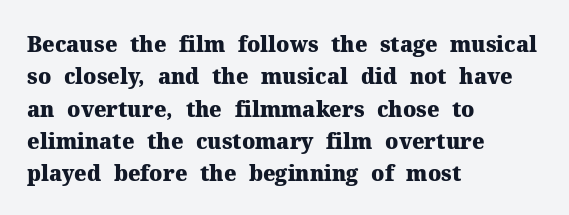
Q: Is the text bold? A: Yes.
Q: Is the text italic (slanted)? A: No, it is upright.
Q: Is the text underlined? A: No.
Q: How is the paragraph aligned? A: Left-aligned.
Q: Is the spacing between letters normal or unusually wide? A: Normal.
Q: Is the spacing between lines tight, normal or loose? A: Normal.
